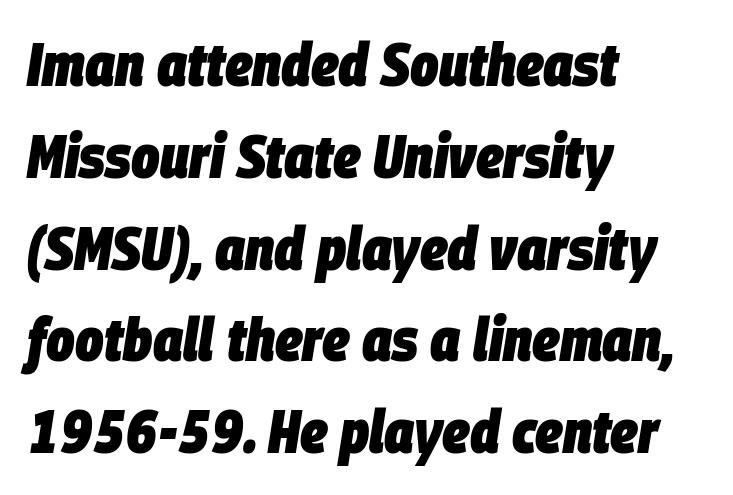
{"italic": "yes", "lean": "right", "slant_degrees": 9, "bold": "yes", "weight": "heavy", "width": "condensed", "stroke_contrast": "low", "x_height": "large", "monospaced": "no", "underline": "no", "align": "left", "line_spacing": "normal", "line_spacing_ratio": 1.53, "letter_spacing": "normal", "letter_spacing_em": 0.0, "glyph_px": 60}
